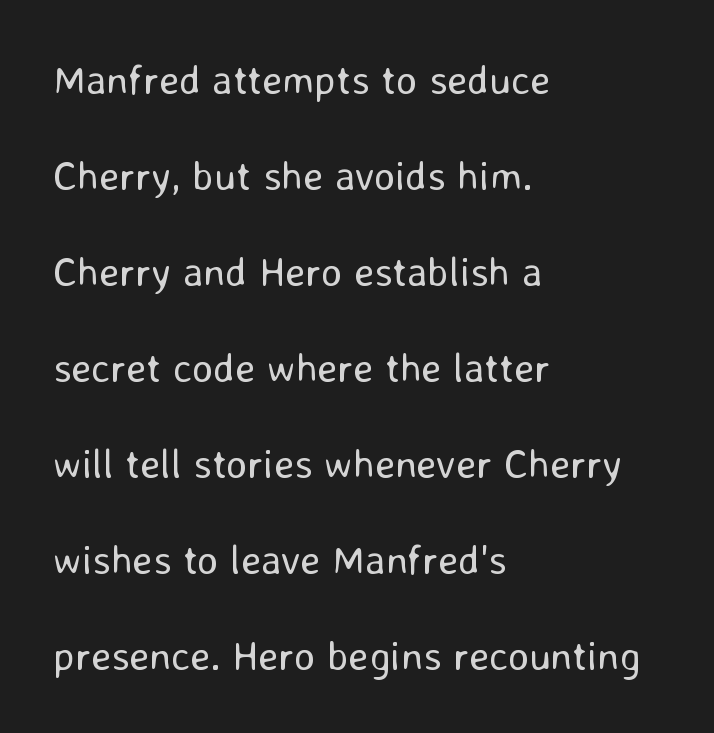
The image shows 41 px regular-weight sans-serif type, upright; set left-aligned, loose line spacing (2.34x), normal letter spacing, not underlined; low stroke contrast and a medium x-height.
